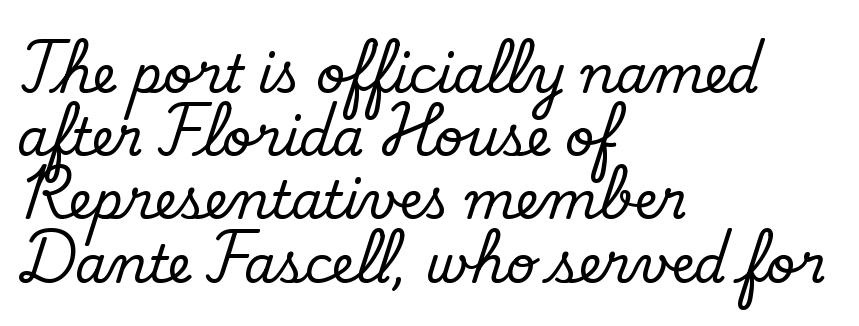
{"serif": "no", "bold": "no", "weight": "regular", "width": "normal", "stroke_contrast": "low", "x_height": "small", "monospaced": "no", "underline": "no", "align": "left", "line_spacing_ratio": 1.24, "letter_spacing": "normal", "letter_spacing_em": 0.0, "glyph_px": 51}
